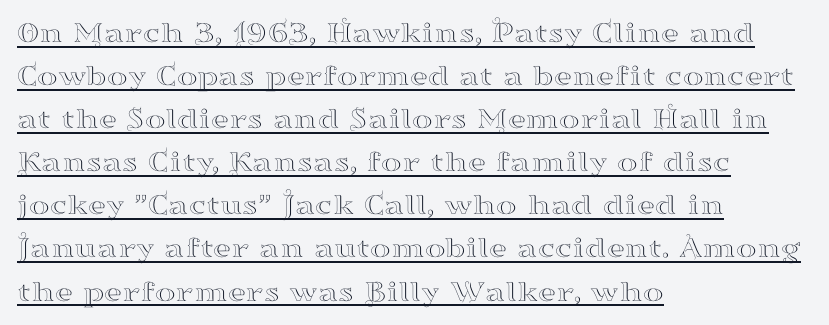
The image shows 31 px wide serif type, upright; set left-aligned, normal line spacing (1.39x), normal letter spacing, underlined; high stroke contrast and a small x-height.
